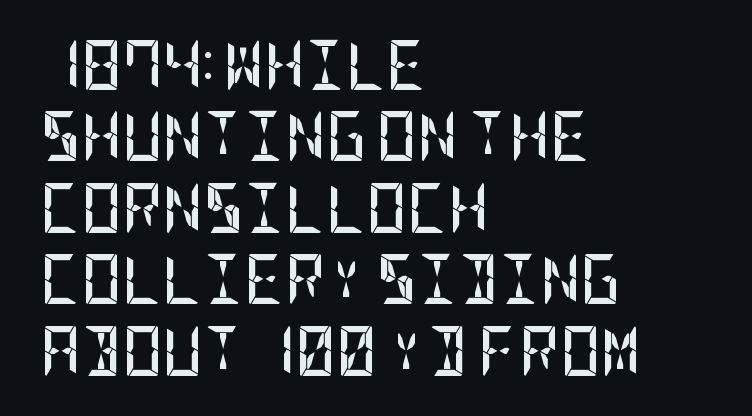
Honestly, there is no underline to notice here at all. Pretty heavy lettering here — definitely bold. Vertical strokes here are truly vertical. Leftover space on each line is placed entirely after the last word. Does the type have serifs? No, each stem ends abruptly. A typesetter would call this leading conventional body-copy spacing.
